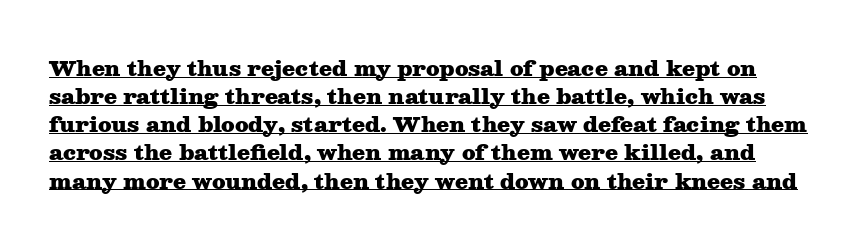
The image shows 21 px bold type, upright; set normal line spacing (1.34x), normal letter spacing, underlined.
